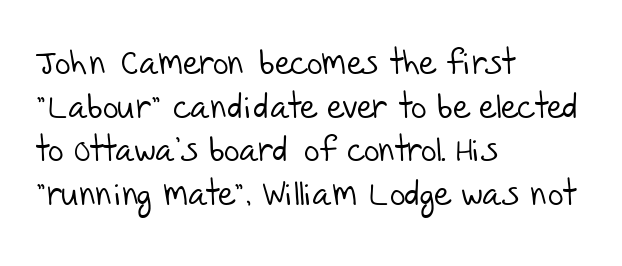
The image shows 34 px light sans-serif type; set left-aligned, normal line spacing (1.28x), normal letter spacing, not underlined; low stroke contrast and a large x-height.
